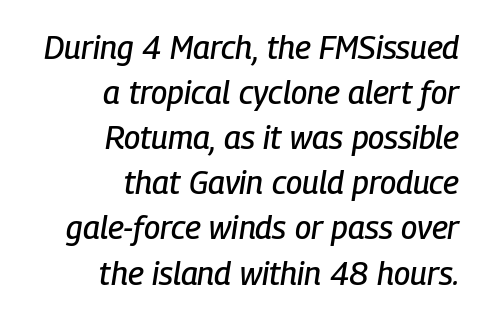
One-word summary of the alignment: right. This sample has the flowing, uneven cadence of proportional lettering. Line spacing here is normal. Tracking value appears to be zero — textbook default spacing. Nobody drew a line under any word here. Rendered with sloped, italic letterforms.
